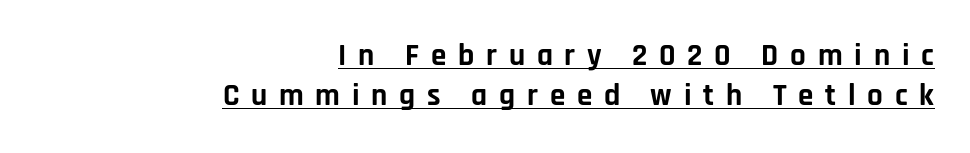
The passage shown is typed in a proportional face where columns would drift. Glance below the letters and you will spot a drawn line. Alignment: flush right. Glyph-to-glyph distance is far greater than everyday printed text.
